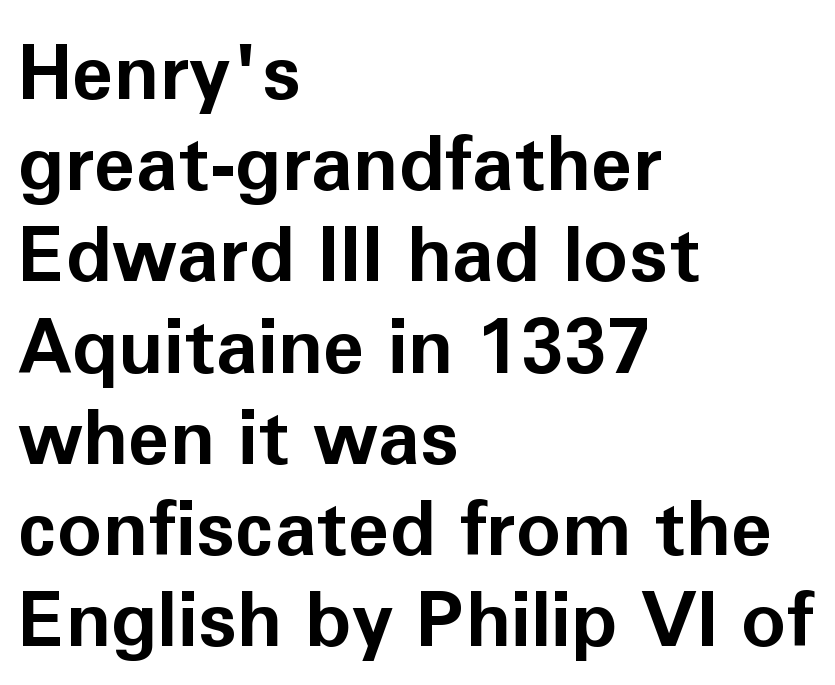
{"serif": "no", "italic": "no", "bold": "yes", "weight": "bold", "width": "normal", "stroke_contrast": "low", "x_height": "medium", "monospaced": "no", "underline": "no", "align": "left", "line_spacing_ratio": 1.2, "letter_spacing": "normal", "letter_spacing_em": 0.0, "glyph_px": 76}
